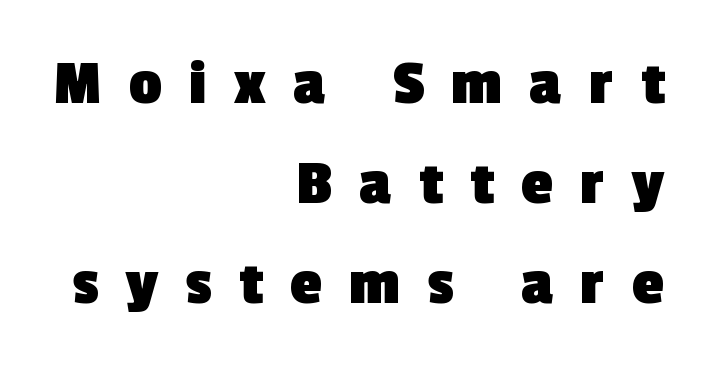
The rendering shows plain stroke endings on the letterforms — a sans-serif design. Typographic density is high because the face is bold. Notice how descenders clear the ascenders below comfortably — that's standard leading. A typesetter would call this heavily tracked-out type. No word sits above an underline. The face used here is proportionally spaced, like ordinary book or web type.
